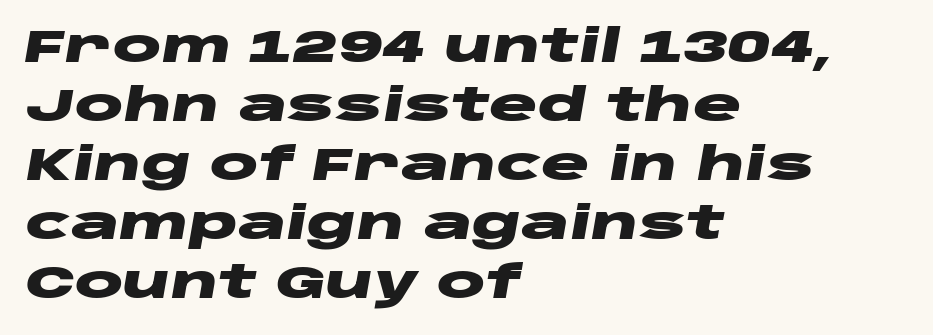
Q: Is the text bold? A: Yes.
Q: Is the text italic (slanted)? A: Yes, it leans right by about 10 degrees.
Q: Is the text underlined? A: No.
Q: How is the paragraph aligned? A: Left-aligned.
Q: Is the spacing between letters normal or unusually wide? A: Normal.
Q: Is the spacing between lines tight, normal or loose? A: Normal.
Q: Width (condensed, normal, or wide)? A: Wide.
Q: Stroke contrast? A: Low.
Q: x-height? A: Large.
Q: Monospaced? A: No.
